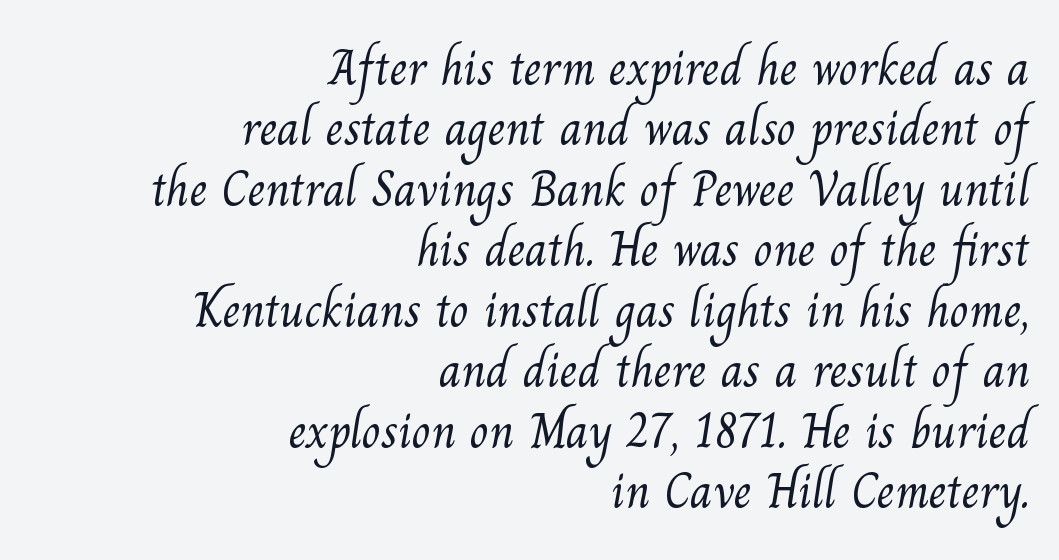
This rendering employs a face with finishing strokes, i.e., a serif. A flush-right, rag-left setting is used for this passage. A typesetter would call this proportional, since set widths differ per character. Letters have the restrained weight of plain body copy at most. Rule under the text: the space is simply empty.
